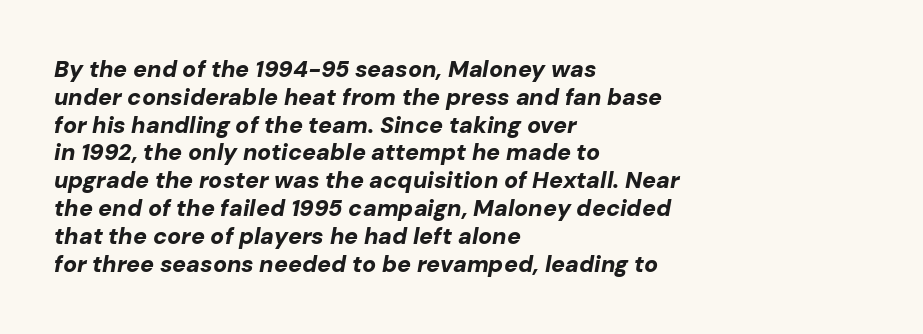
Q: Is the text bold? A: Yes.
Q: Is the text italic (slanted)? A: Yes, it leans right by about 10 degrees.
Q: Is the text underlined? A: No.
Q: How is the paragraph aligned? A: Left-aligned.
Q: Is the spacing between letters normal or unusually wide? A: Normal.
